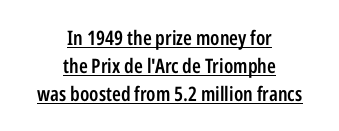
{"italic": "no", "bold": "semi", "underline": "yes", "align": "center", "line_spacing": "normal", "line_spacing_ratio": 1.41, "letter_spacing": "normal", "letter_spacing_em": 0.0, "glyph_px": 20}
